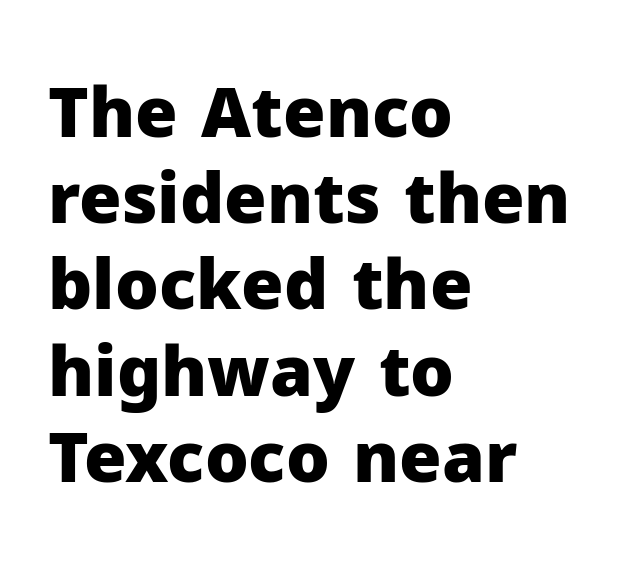
Underlining? Definitely not there. This rendering leaves character spacing at its baseline value. Chunky letters — that's bold for sure. Character widths vary here, with narrow letters taking less room than wide ones.
